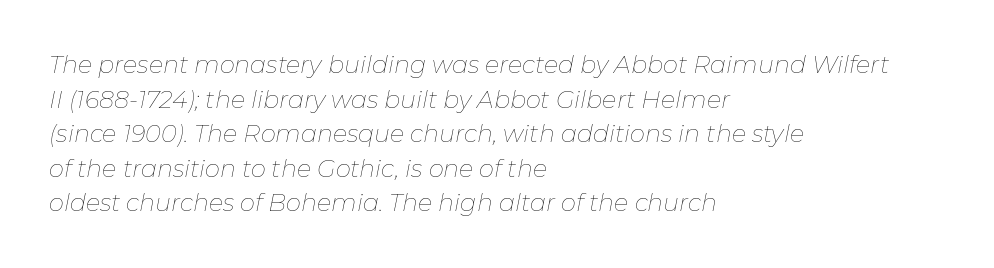
{"italic": "yes", "lean": "right", "slant_degrees": 11, "bold": "no", "underline": "no", "align": "left", "line_spacing": "normal", "line_spacing_ratio": 1.44, "letter_spacing": "normal", "letter_spacing_em": 0.0, "glyph_px": 24}
